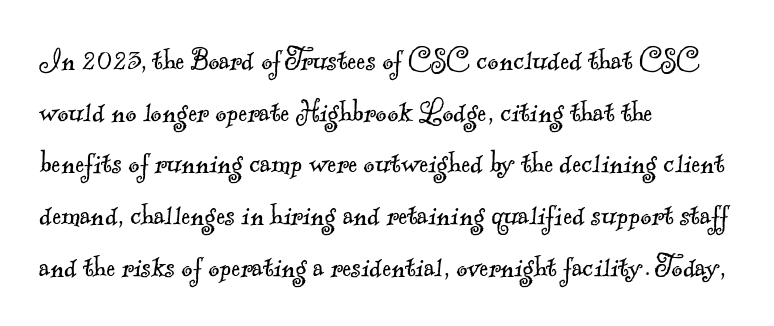
Q: Is the text bold? A: No.
Q: Is the typeface a serif or a sans-serif typeface? A: Serif.
Q: Is the text underlined? A: No.
Q: How is the paragraph aligned? A: Left-aligned.
Q: Is the spacing between letters normal or unusually wide? A: Normal.
Q: Is the spacing between lines tight, normal or loose? A: Normal.
Q: Width (condensed, normal, or wide)? A: Normal.
Q: x-height? A: Small.
Q: Monospaced? A: No.
